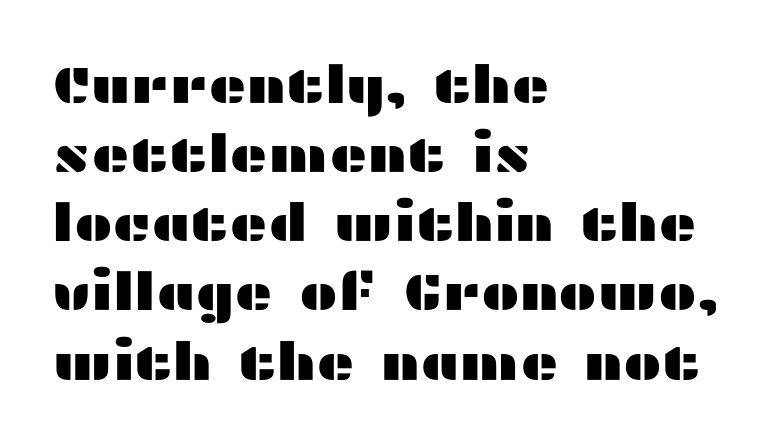
Q: Is the text italic (slanted)? A: No, it is upright.
Q: Is the typeface a serif or a sans-serif typeface? A: Sans-serif.
Q: Is the text underlined? A: No.
Q: How is the paragraph aligned? A: Left-aligned.
Q: Is the spacing between letters normal or unusually wide? A: Normal.
Q: Is the spacing between lines tight, normal or loose? A: Normal.
Q: Width (condensed, normal, or wide)? A: Wide.
Q: Stroke contrast? A: Medium.
Q: x-height? A: Medium.
Q: Monospaced? A: No.
